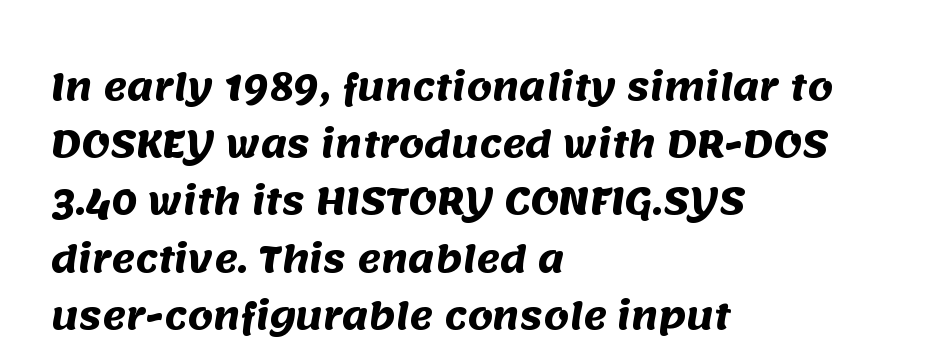
Q: Is the text bold? A: Yes.
Q: Is the typeface a serif or a sans-serif typeface? A: Sans-serif.
Q: Is the text underlined? A: No.
Q: How is the paragraph aligned? A: Left-aligned.
Q: Is the spacing between letters normal or unusually wide? A: Normal.
Q: Is the spacing between lines tight, normal or loose? A: Normal.
Q: Width (condensed, normal, or wide)? A: Normal.
Q: Stroke contrast? A: Medium.
Q: x-height? A: Large.
Q: Monospaced? A: No.
